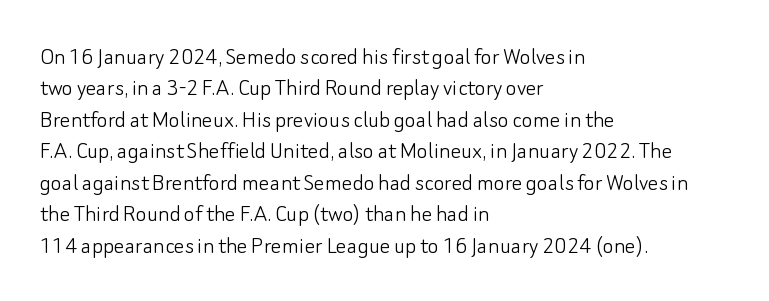
The image shows 26 px text type, upright; set left-aligned, line spacing 1.21x, normal letter spacing, not underlined.
